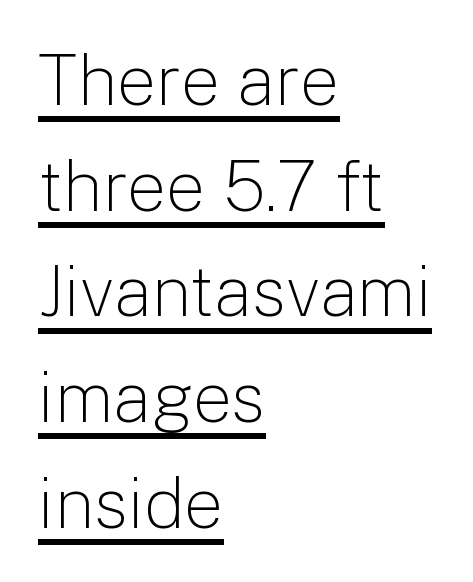
{"serif": "no", "italic": "no", "bold": "no", "weight": "light", "width": "normal", "stroke_contrast": "low", "x_height": "medium", "monospaced": "no", "underline": "yes", "align": "left", "line_spacing": "normal", "line_spacing_ratio": 1.51, "letter_spacing": "normal", "letter_spacing_em": 0.0, "glyph_px": 70}
